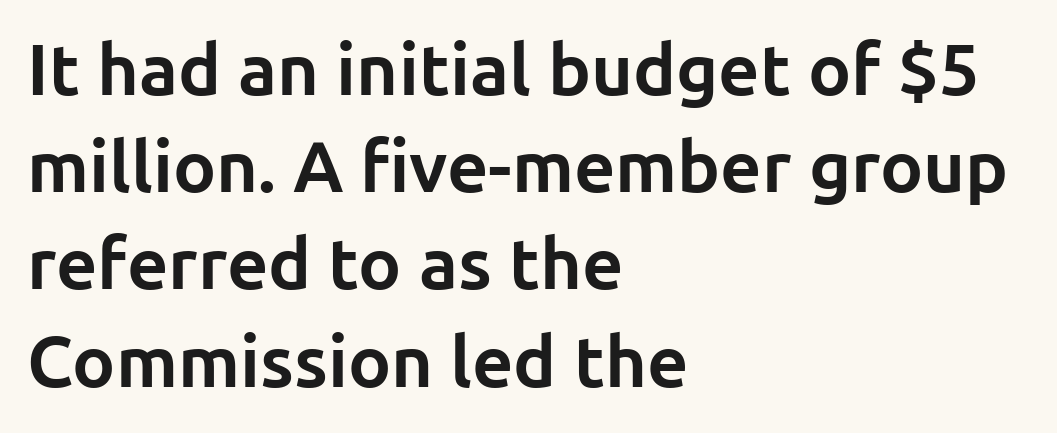
{"serif": "no", "italic": "no", "bold": "yes", "weight": "bold", "width": "normal", "stroke_contrast": "low", "x_height": "medium", "monospaced": "no", "underline": "no", "align": "left", "line_spacing": "normal", "line_spacing_ratio": 1.35, "letter_spacing": "normal", "letter_spacing_em": 0.0, "glyph_px": 72}
